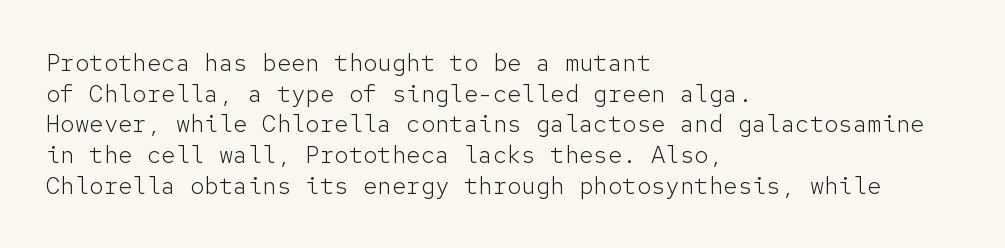
{"italic": "no", "bold": "no", "underline": "no", "align": "left", "line_spacing": "normal", "line_spacing_ratio": 1.28, "letter_spacing": "normal", "letter_spacing_em": 0.0, "glyph_px": 24}
